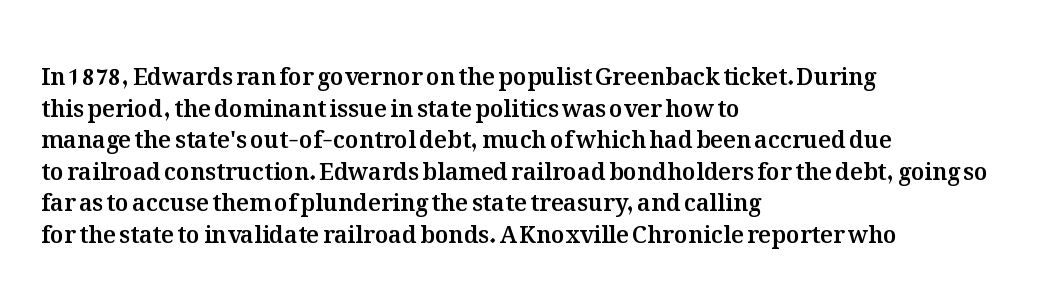
The letterforms sit shoulder to shoulder at normal distance. The paragraph has a hard left edge and a soft right edge. A clean baseline with only descenders dipping below it. No italicization has been applied; the sample stays upright.
